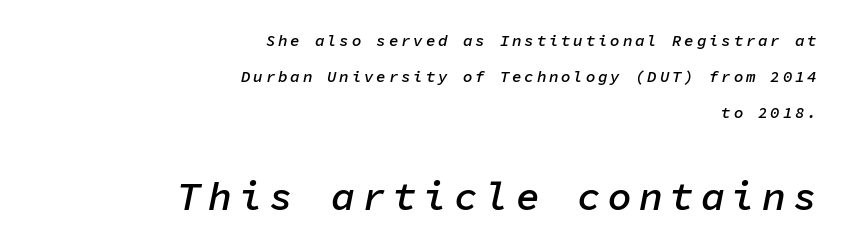
{"italic": "yes", "lean": "right", "slant_degrees": 11, "bold": "semi", "weight": "semibold", "width": "normal", "stroke_contrast": "low", "x_height": "medium", "monospaced": "yes", "underline": "no", "align": "right", "line_spacing": "loose", "line_spacing_ratio": 2.26, "larger_block": "second", "size_ratio": 2.5, "glyph_px": 40}
